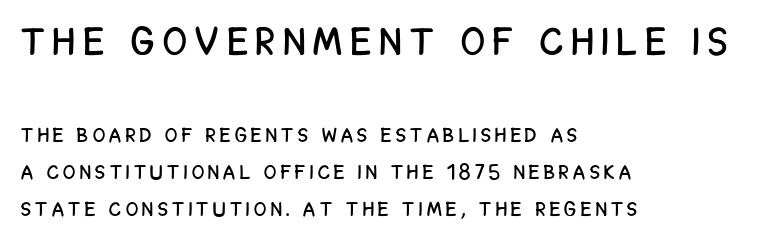
The image shows 39 px condensed sans-serif type, upright; set left-aligned, line spacing 1.84x, unusually wide letter spacing (+0.23 em), not underlined; the first (top) block is 1.95x larger; low stroke contrast and a large x-height.
